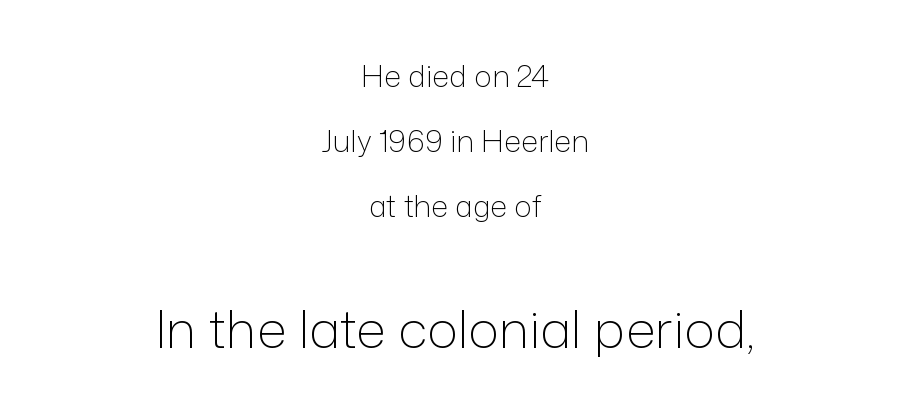
The rendering uses natural spacing where letterforms have individual widths. Characters follow at the spacing the type designer built in. Posture: upright roman. How would I describe the line gaps? Wide and relaxed. On a weight scale, this lands at 450 or below.
